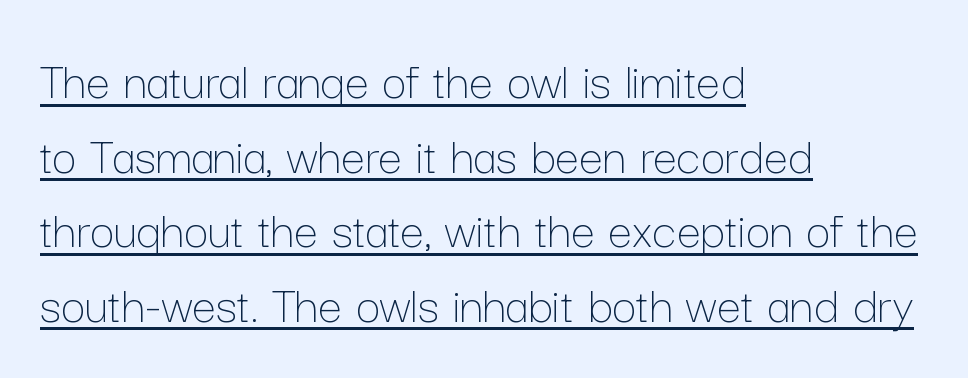
{"italic": "no", "bold": "no", "weight": "thin", "width": "normal", "stroke_contrast": "low", "x_height": "medium", "monospaced": "no", "underline": "yes", "align": "left", "line_spacing": "normal", "line_spacing_ratio": 1.38, "letter_spacing": "normal", "letter_spacing_em": 0.0, "glyph_px": 54}
